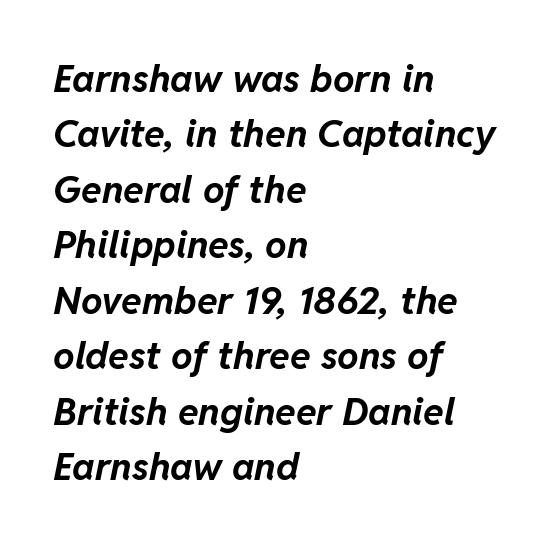
{"italic": "yes", "lean": "right", "slant_degrees": 11, "bold": "yes", "weight": "bold", "width": "normal", "stroke_contrast": "low", "x_height": "medium", "monospaced": "no", "underline": "no", "align": "left", "line_spacing": "normal", "line_spacing_ratio": 1.46, "letter_spacing": "normal", "letter_spacing_em": 0.0, "glyph_px": 38}
